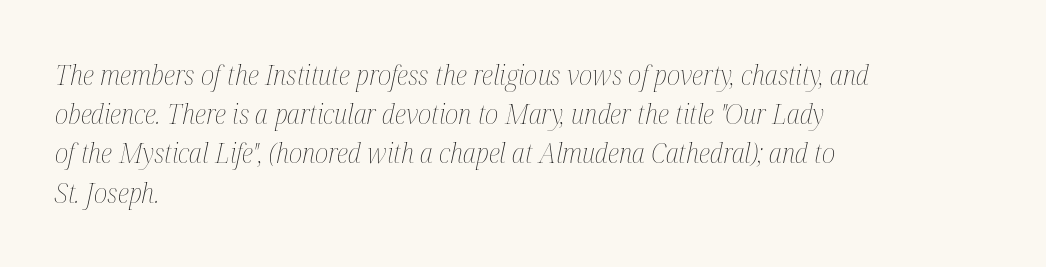
Quick note: italic. Each letter keeps its own natural width here, so spacing adapts to shape. Standard letterfit; no display-style spreading of the glyphs. Casual observation: everything's shoved over to the left. A typesetter would call this leading conventional body-copy spacing. Decoration check: the copy has no underline.
